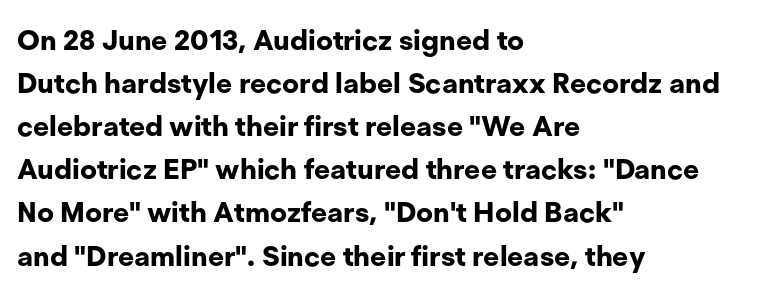
{"serif": "no", "italic": "no", "bold": "yes", "weight": "bold", "width": "normal", "stroke_contrast": "low", "x_height": "medium", "monospaced": "no", "underline": "no", "align": "left", "line_spacing": "normal", "line_spacing_ratio": 1.54, "letter_spacing": "normal", "letter_spacing_em": 0.0, "glyph_px": 28}
